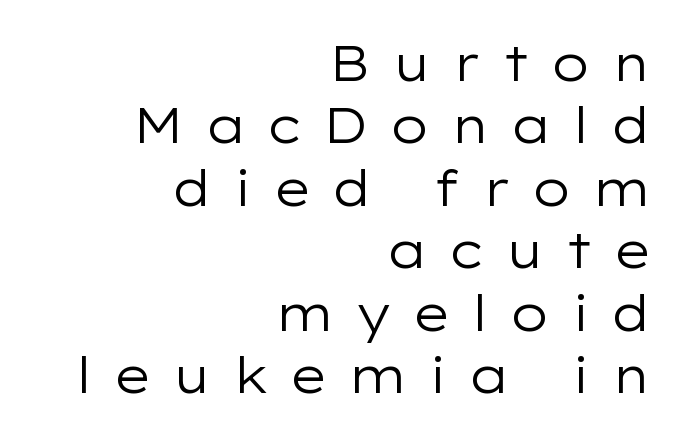
The image shows 50 px regular-weight, wide sans-serif type, upright; set right-aligned, normal line spacing (1.25x), unusually wide letter spacing (+0.41 em), not underlined; low stroke contrast and a medium x-height.
